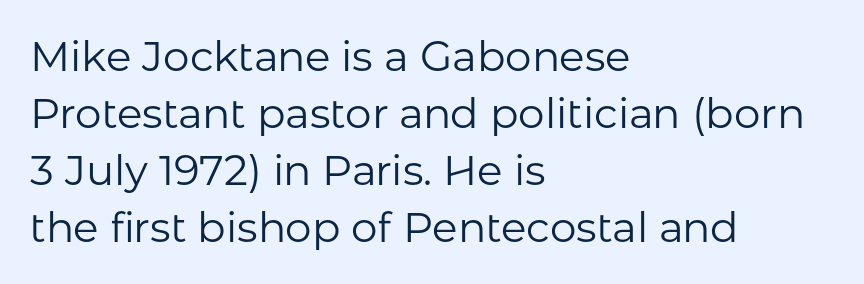
Type style note: lacks serifs. The face looks like a standard text weight, possibly lighter. A roman cut, with each character standing at attention. Inter-character spacing is left at the font's built-in metrics.
